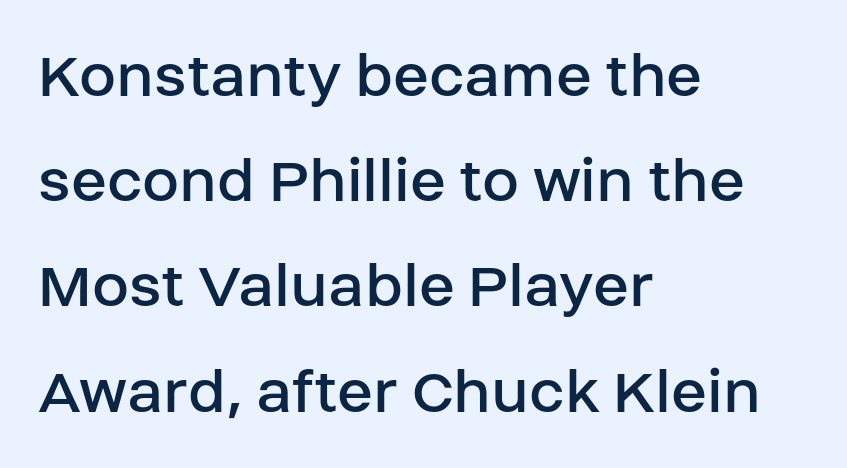
The image shows 67 px regular-weight sans-serif type, upright; set left-aligned, normal line spacing (1.57x), normal letter spacing, not underlined; low stroke contrast and a large x-height.
